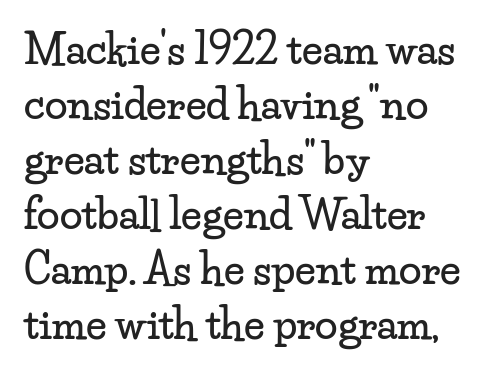
{"serif": "yes", "italic": "no", "width": "wide", "stroke_contrast": "low", "x_height": "small", "monospaced": "no", "underline": "no", "align": "left", "line_spacing": "normal", "line_spacing_ratio": 1.34, "letter_spacing": "normal", "letter_spacing_em": 0.0, "glyph_px": 41}
